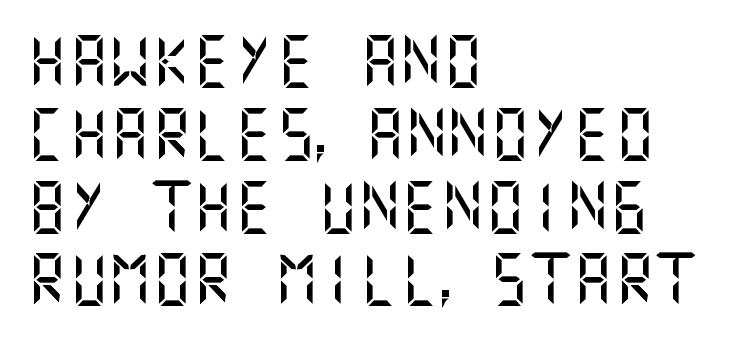
The image shows 52 px sans-serif type, upright; set left-aligned, normal line spacing (1.4x), normal letter spacing, not underlined; medium stroke contrast and a large x-height.
